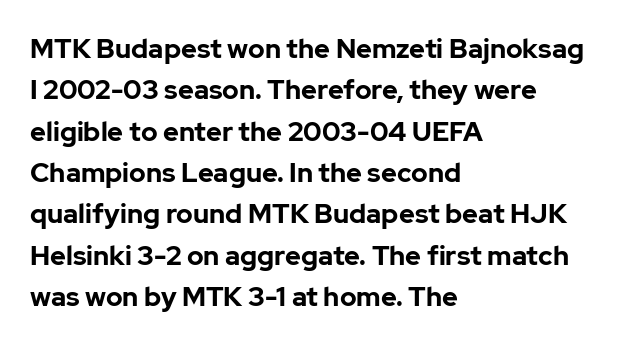
Q: Is the text bold? A: Yes.
Q: Is the text italic (slanted)? A: No, it is upright.
Q: Is the text underlined? A: No.
Q: How is the paragraph aligned? A: Left-aligned.
Q: Is the spacing between letters normal or unusually wide? A: Normal.
Q: Is the spacing between lines tight, normal or loose? A: Normal.
